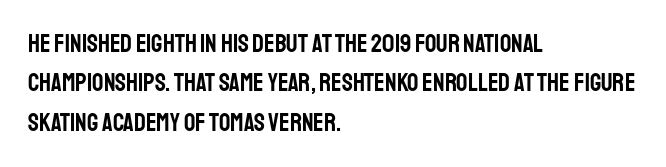
{"italic": "no", "underline": "no", "align": "left", "line_spacing": "normal", "line_spacing_ratio": 1.58, "letter_spacing": "normal", "letter_spacing_em": 0.0, "glyph_px": 25}
